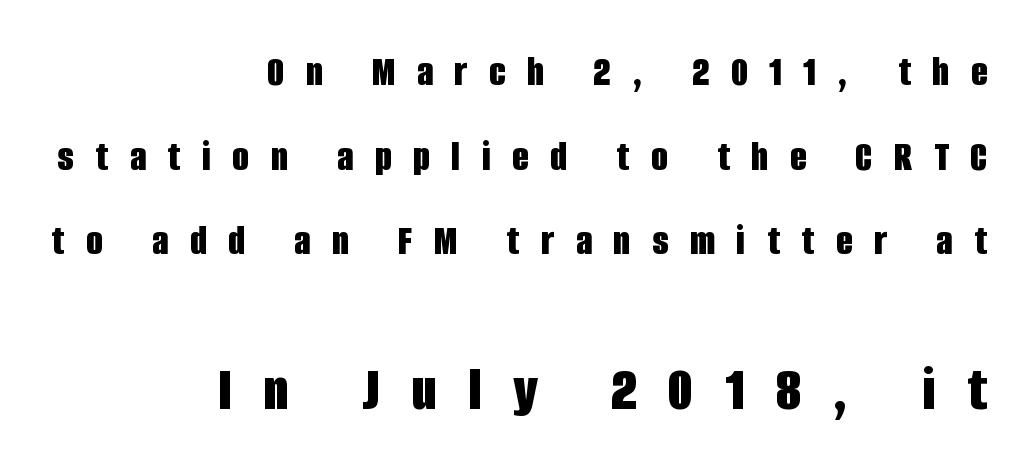
Q: Is the text bold? A: Yes.
Q: Is the text italic (slanted)? A: No, it is upright.
Q: Is the typeface a serif or a sans-serif typeface? A: Sans-serif.
Q: Is the text underlined? A: No.
Q: How is the paragraph aligned? A: Right-aligned.
Q: Is the spacing between letters normal or unusually wide? A: Unusually wide.
Q: Is the spacing between lines tight, normal or loose? A: Loose.
Q: Which block of text is set in a larger size, the first (top) or the second (bottom)? A: The second (bottom) one.
Q: Width (condensed, normal, or wide)? A: Condensed.
Q: Stroke contrast? A: Low.
Q: x-height? A: Large.
Q: Monospaced? A: No.
